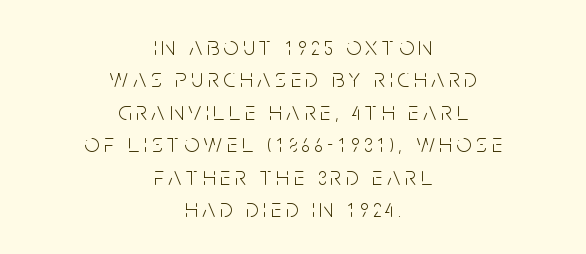
Q: Is the text bold? A: No.
Q: Is the text italic (slanted)? A: No, it is upright.
Q: Is the text underlined? A: No.
Q: How is the paragraph aligned? A: Centered.
Q: Is the spacing between lines tight, normal or loose? A: Normal.
